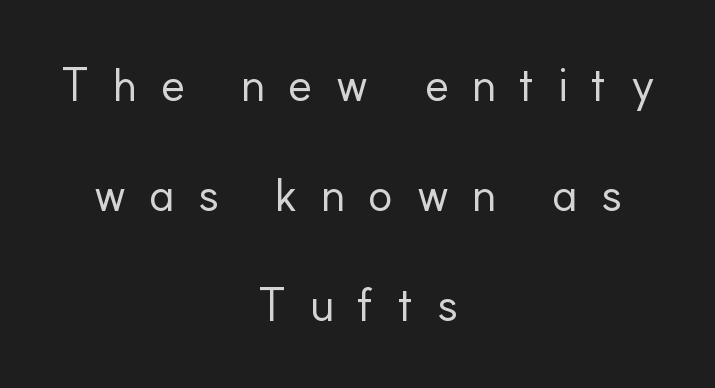
{"serif": "no", "italic": "no", "bold": "no", "weight": "regular", "width": "normal", "stroke_contrast": "low", "x_height": "small", "monospaced": "no", "underline": "no", "align": "center", "line_spacing": "loose", "line_spacing_ratio": 2.34, "letter_spacing": "wide", "letter_spacing_em": 0.47, "glyph_px": 47}
